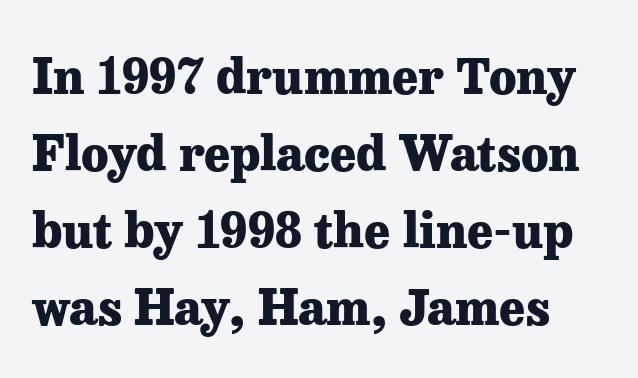
{"serif": "yes", "italic": "no", "bold": "yes", "weight": "heavy", "width": "normal", "stroke_contrast": "low", "x_height": "medium", "monospaced": "no", "underline": "no", "line_spacing": "normal", "line_spacing_ratio": 1.57, "letter_spacing": "normal", "letter_spacing_em": 0.0, "glyph_px": 49}
